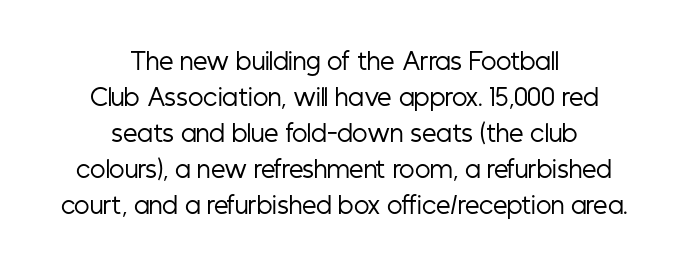
Each row of text sits above clean, open space. In terms of leading, this rendering sits right in the middle. The passage is arranged like a title page — every line centered. Students, note that the glyphs here touch the page at normal intervals. Heaviness? Minimal to ordinary, like unemphasized prose.
